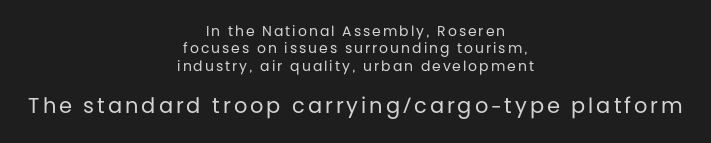
The image shows 21 px text type, upright; set centered, normal line spacing (1.25x), not underlined; the second (bottom) block is 1.5x larger.
